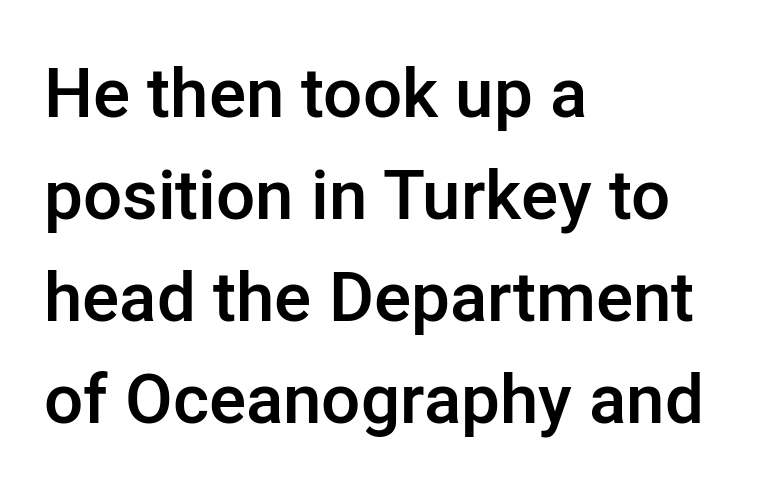
Q: Is the text bold? A: Semi-bold.
Q: Is the text italic (slanted)? A: No, it is upright.
Q: Is the typeface a serif or a sans-serif typeface? A: Sans-serif.
Q: Is the text underlined? A: No.
Q: How is the paragraph aligned? A: Left-aligned.
Q: Is the spacing between letters normal or unusually wide? A: Normal.
Q: Is the spacing between lines tight, normal or loose? A: Normal.
Q: Width (condensed, normal, or wide)? A: Normal.
Q: Stroke contrast? A: Low.
Q: x-height? A: Medium.
Q: Monospaced? A: No.
